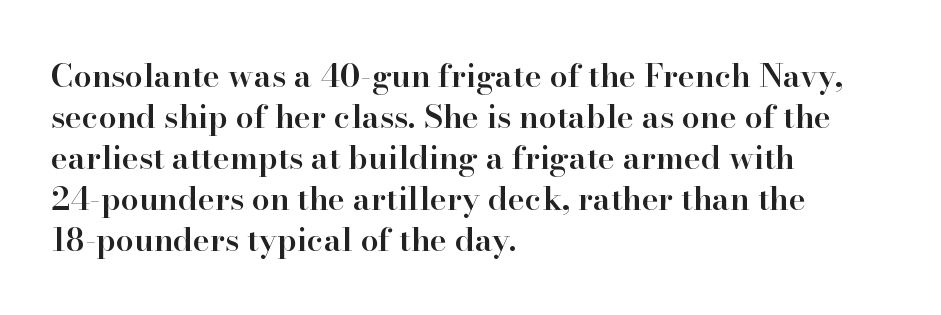
The image shows 32 px semibold serif type, upright; set left-aligned, normal line spacing (1.28x), normal letter spacing, not underlined; high stroke contrast and a small x-height.
